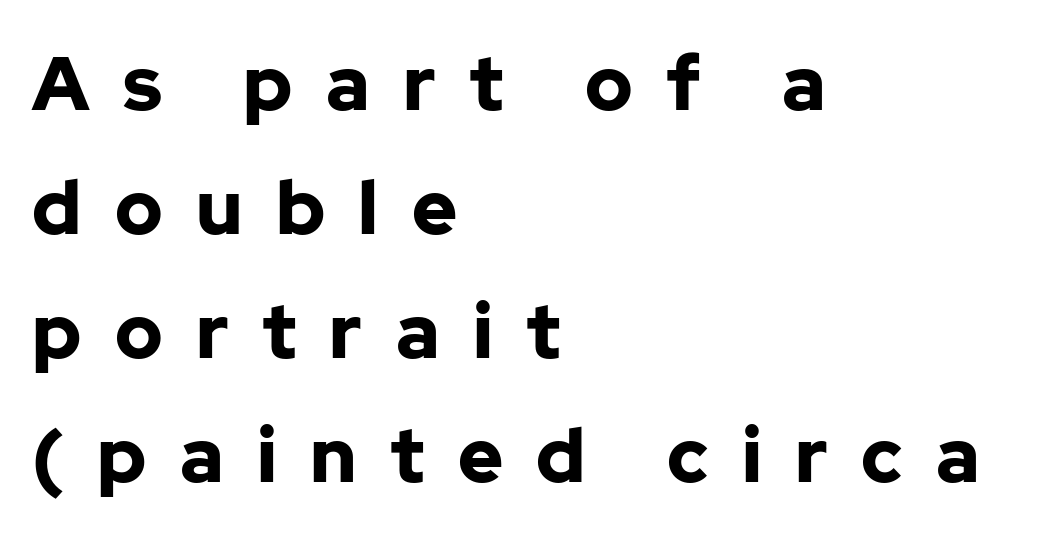
One glance says typical: line gaps are just what's usual. In terms of letterform style, serifs are entirely absent. These lines have a slow, spaced-out rhythm from letter to letter. One-word summary of the alignment: left. Here the designer chose a conventional face with non-uniform glyph widths. Has an underline been added? It has not.
